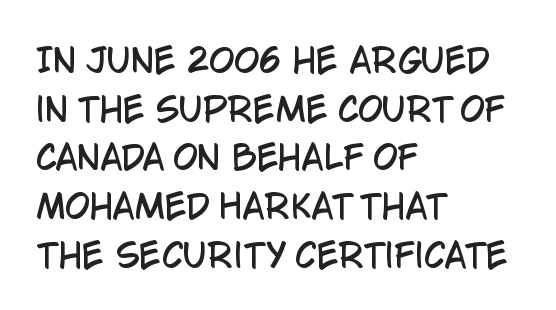
{"serif": "no", "italic": "no", "width": "condensed", "stroke_contrast": "low", "x_height": "large", "monospaced": "no", "underline": "no", "align": "left", "line_spacing": "normal", "line_spacing_ratio": 1.52, "letter_spacing": "normal", "letter_spacing_em": 0.0, "glyph_px": 32}
